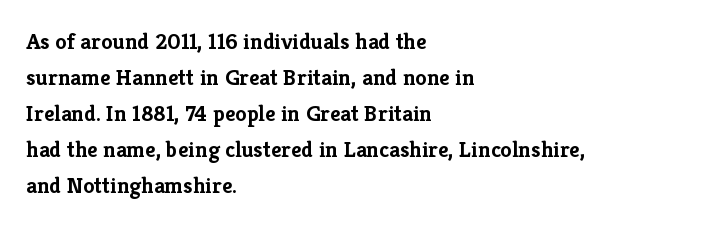
The image shows 23 px bold type, upright; set left-aligned, normal line spacing (1.57x), normal letter spacing, not underlined.
